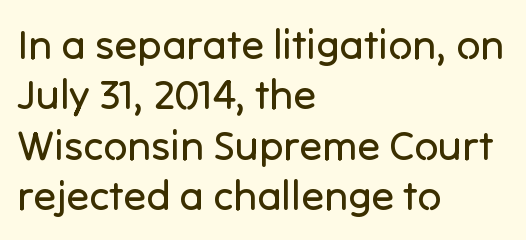
The passage shown is typed in a proportional face where columns would drift. Caption: multi-line text, flush left, ragged right. Compared with typical body copy, the letter spacing here is the same. Stems here are at most as thick as an everyday book face. The face used here is a sans, in the tradition of grotesques and geometrics. Does the lettering tilt? It doesn't — this is upright.
